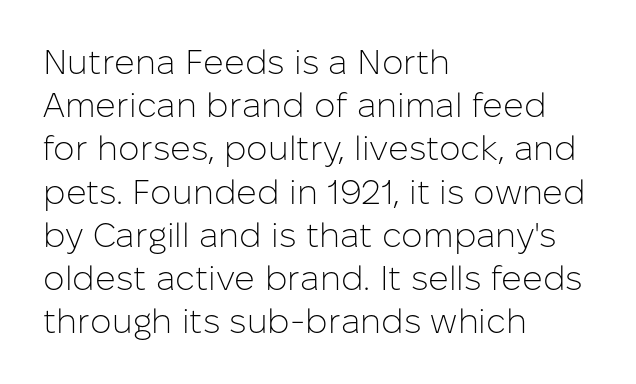
Q: Is the text bold? A: No.
Q: Is the text italic (slanted)? A: No, it is upright.
Q: Is the typeface a serif or a sans-serif typeface? A: Sans-serif.
Q: Is the text underlined? A: No.
Q: How is the paragraph aligned? A: Left-aligned.
Q: Is the spacing between letters normal or unusually wide? A: Normal.
Q: Is the spacing between lines tight, normal or loose? A: Normal.
Q: Width (condensed, normal, or wide)? A: Normal.
Q: Stroke contrast? A: Low.
Q: x-height? A: Medium.
Q: Monospaced? A: No.
